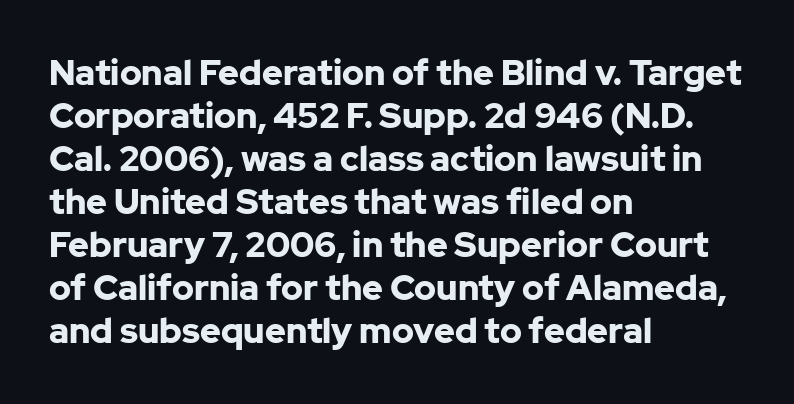
Reading down the block, your eye returns to a fixed left position each line. When letters stand straight like this, we call the style roman or upright. Each row of text sits above clean, open space. Grotesque or geometric, the face here clearly has no serifs. No extra tracking has been applied to these lines.
